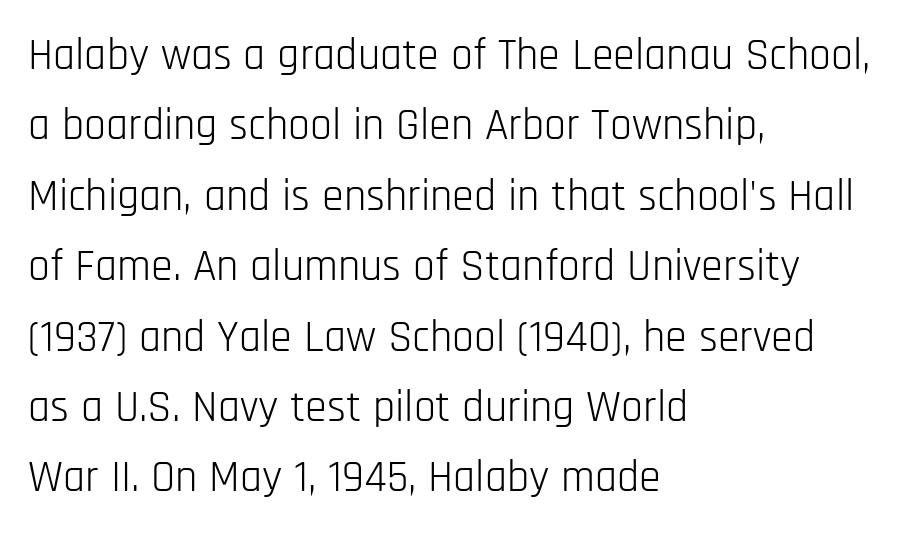
Each letter keeps its own natural width here, so spacing adapts to shape. The face used here is rendered with its standard letterfit. You can tell from the bare stems that sans-serif type was used. Plain, unruled lines of type.
